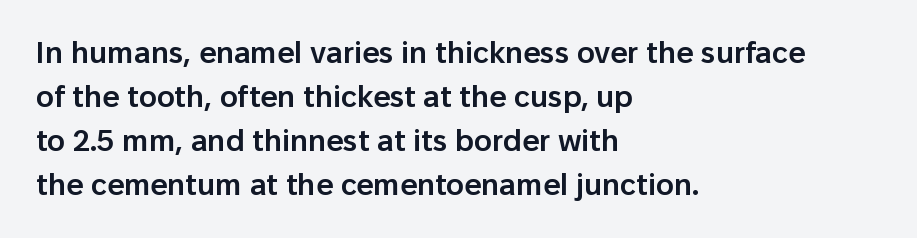
Q: Is the text bold? A: Semi-bold.
Q: Is the text italic (slanted)? A: No, it is upright.
Q: Is the typeface a serif or a sans-serif typeface? A: Sans-serif.
Q: Is the text underlined? A: No.
Q: How is the paragraph aligned? A: Left-aligned.
Q: Is the spacing between letters normal or unusually wide? A: Normal.
Q: Is the spacing between lines tight, normal or loose? A: Normal.
Q: Width (condensed, normal, or wide)? A: Normal.
Q: Stroke contrast? A: Low.
Q: x-height? A: Medium.
Q: Monospaced? A: No.
